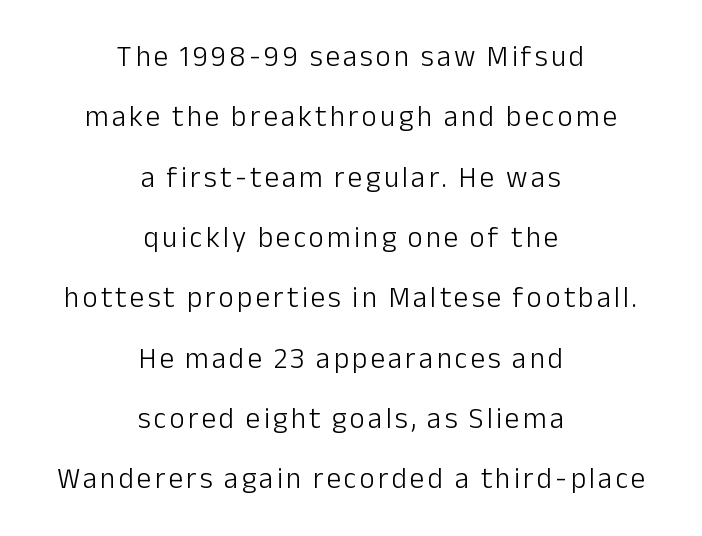
{"serif": "no", "italic": "no", "bold": "no", "weight": "light", "width": "normal", "stroke_contrast": "low", "x_height": "medium", "monospaced": "no", "underline": "no", "align": "center", "line_spacing": "loose", "line_spacing_ratio": 2.08, "glyph_px": 29}
